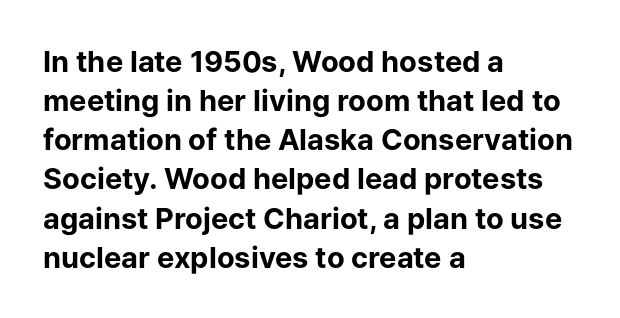
Does the leading feel generous? No, just average. The tracking reads as untouched default to a designer's eye. You can tell it's not italic because the verticals are truly vertical. These lines are composed in type without serifs.
